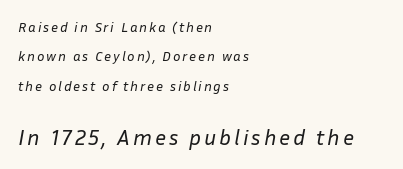
The letters are slanted; this is an italic face. Note: smaller setting up top, larger setting below. Honestly, the rows look like they've been pulled way apart. Unbolded letterforms with no extra heft.
